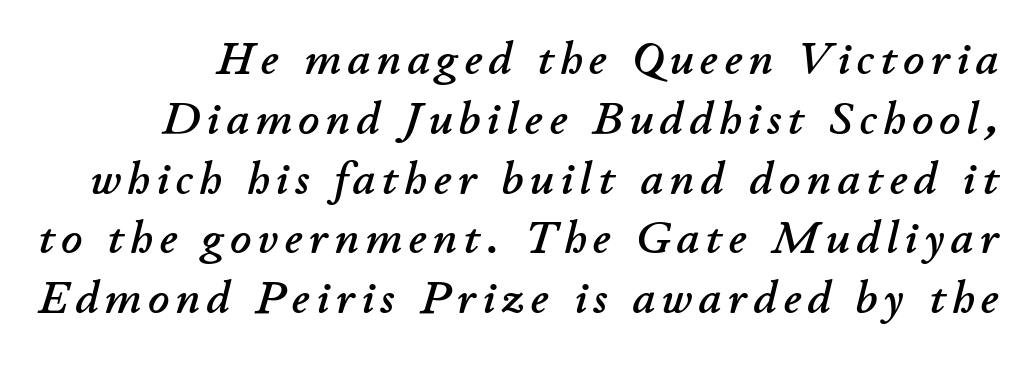
Q: Is the text italic (slanted)? A: Yes, it leans right by about 11 degrees.
Q: Is the text underlined? A: No.
Q: Is the spacing between lines tight, normal or loose? A: Normal.
Q: Width (condensed, normal, or wide)? A: Normal.
Q: Stroke contrast? A: Low.
Q: x-height? A: Small.
Q: Monospaced? A: No.
